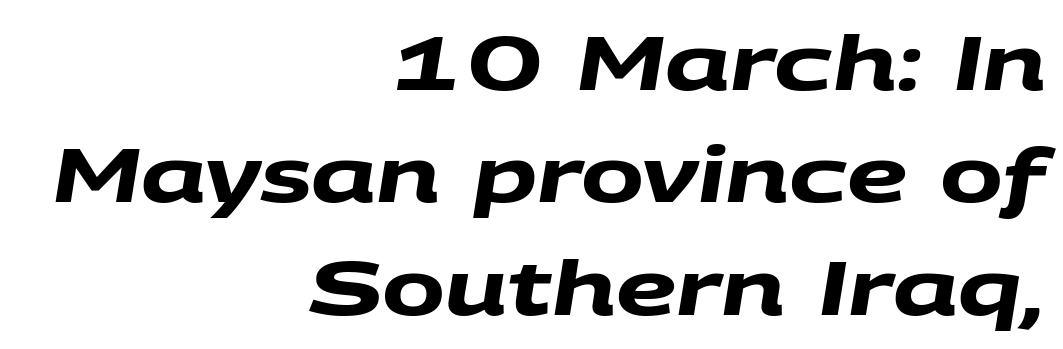
Proportional: the letters do not fall into vertical columns. The passage shown is typeset with a sans-serif family. The horizontal fit of the characters is conventional and even. Just letters on the line, the space beneath them empty.
